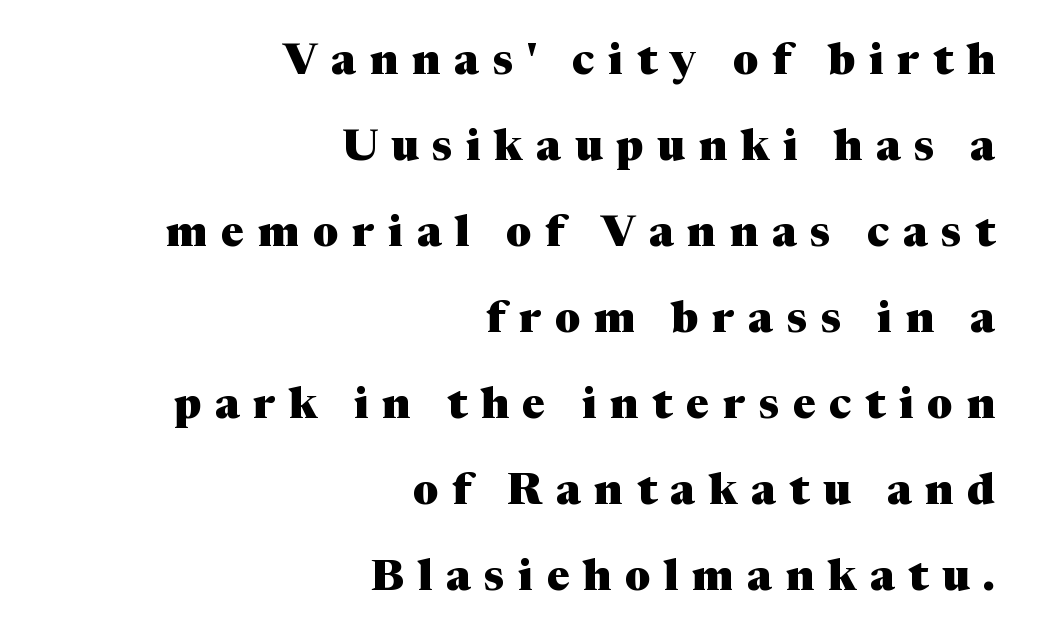
Q: Is the text bold? A: Yes.
Q: Is the text italic (slanted)? A: No, it is upright.
Q: Is the typeface a serif or a sans-serif typeface? A: Serif.
Q: Is the text underlined? A: No.
Q: How is the paragraph aligned? A: Right-aligned.
Q: Is the spacing between letters normal or unusually wide? A: Unusually wide.
Q: Is the spacing between lines tight, normal or loose? A: Loose.
Q: Width (condensed, normal, or wide)? A: Normal.
Q: Stroke contrast? A: Medium.
Q: x-height? A: Medium.
Q: Monospaced? A: No.
